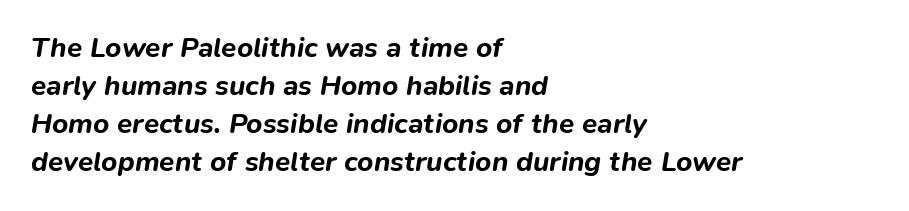
{"italic": "yes", "lean": "right", "slant_degrees": 9, "bold": "yes", "weight": "bold", "width": "normal", "stroke_contrast": "low", "x_height": "medium", "monospaced": "no", "underline": "no", "align": "left", "line_spacing": "normal", "line_spacing_ratio": 1.36, "letter_spacing": "normal", "letter_spacing_em": 0.0, "glyph_px": 28}
